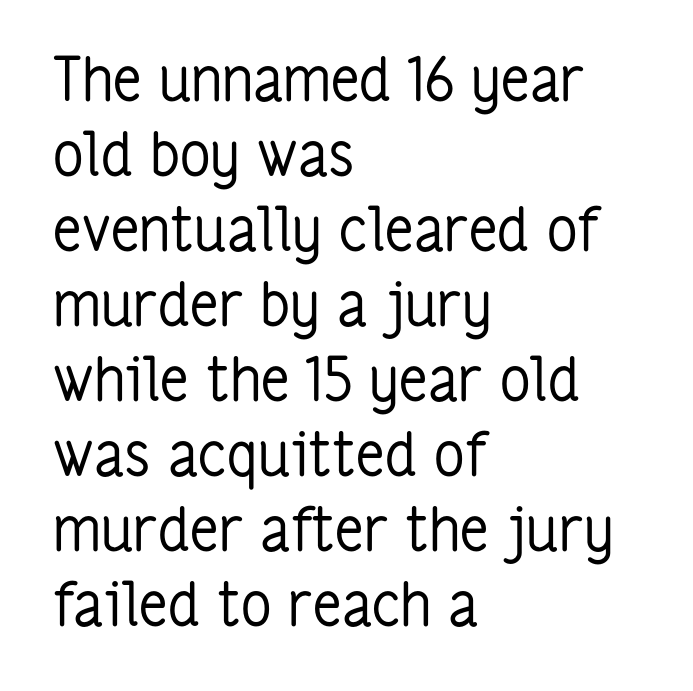
The image shows 60 px regular-weight, condensed sans-serif type, upright; set left-aligned, normal line spacing (1.25x), normal letter spacing, not underlined; low stroke contrast and a medium x-height.
